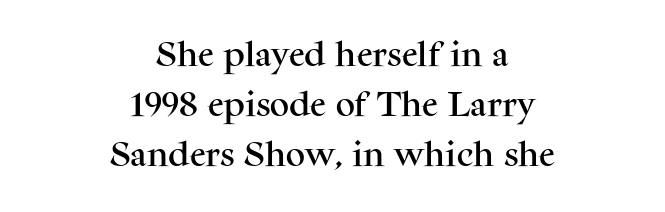
Q: Is the text italic (slanted)? A: No, it is upright.
Q: Is the text underlined? A: No.
Q: How is the paragraph aligned? A: Centered.
Q: Is the spacing between letters normal or unusually wide? A: Normal.
